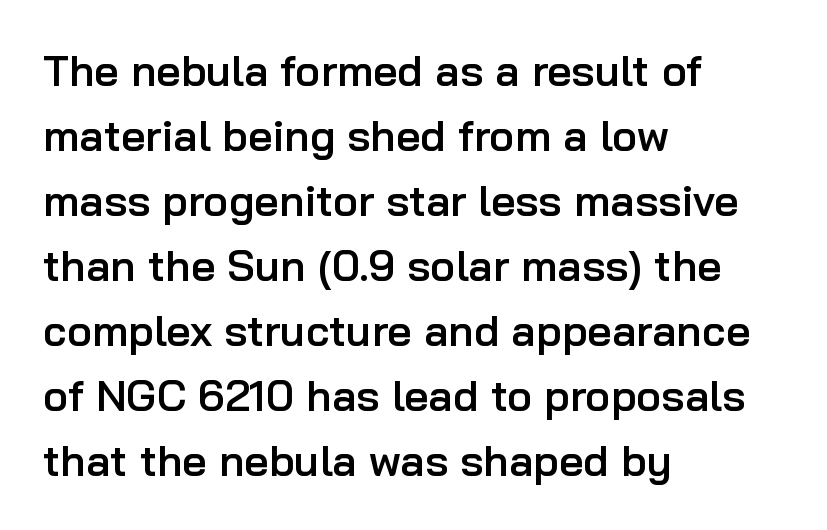
{"serif": "no", "italic": "no", "bold": "semi", "weight": "semibold", "width": "normal", "stroke_contrast": "low", "x_height": "medium", "monospaced": "no", "underline": "no", "align": "left", "line_spacing": "normal", "line_spacing_ratio": 1.51, "letter_spacing": "normal", "letter_spacing_em": 0.0, "glyph_px": 43}
